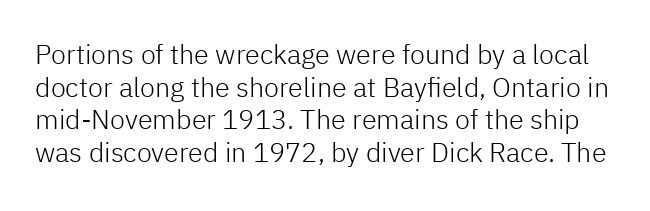
{"italic": "no", "bold": "no", "underline": "no", "line_spacing_ratio": 1.21, "letter_spacing": "normal", "letter_spacing_em": 0.0, "glyph_px": 27}
